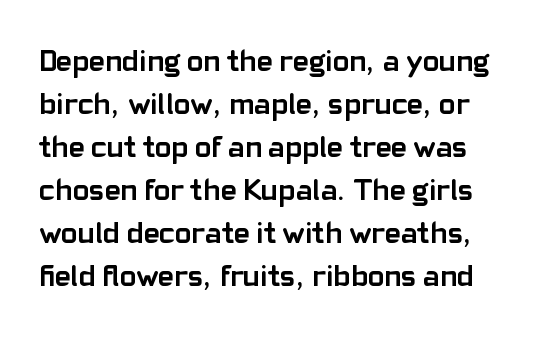
The image shows 31 px semibold sans-serif type, upright; set normal line spacing (1.39x), normal letter spacing, not underlined; low stroke contrast and a medium x-height.
